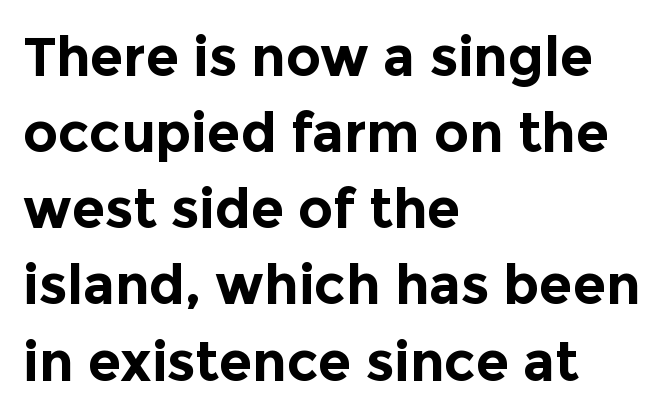
The image shows 54 px bold sans-serif type, upright; set left-aligned, normal line spacing (1.41x), normal letter spacing, not underlined; a medium x-height.
